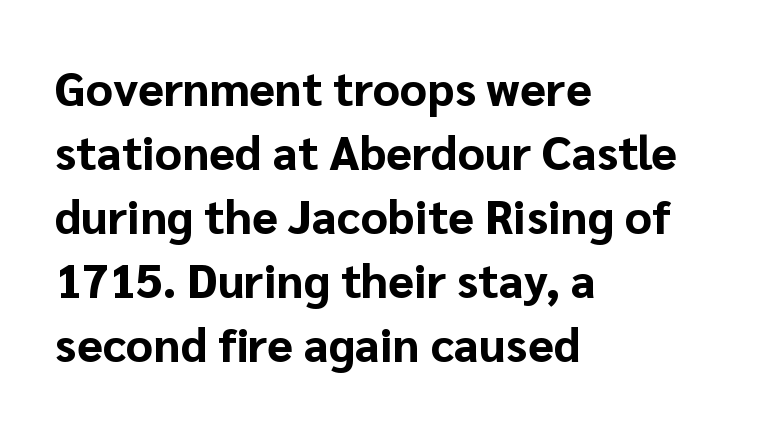
The image shows 47 px bold sans-serif type, upright; set left-aligned, normal line spacing (1.36x), normal letter spacing, not underlined; low stroke contrast and a medium x-height.
